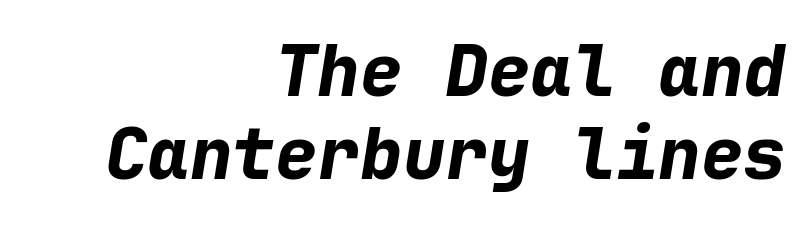
{"italic": "yes", "lean": "right", "slant_degrees": 9, "bold": "yes", "weight": "bold", "width": "normal", "stroke_contrast": "low", "x_height": "medium", "monospaced": "yes", "underline": "no", "align": "right", "line_spacing_ratio": 1.17, "letter_spacing": "normal", "letter_spacing_em": 0.0, "glyph_px": 71}
